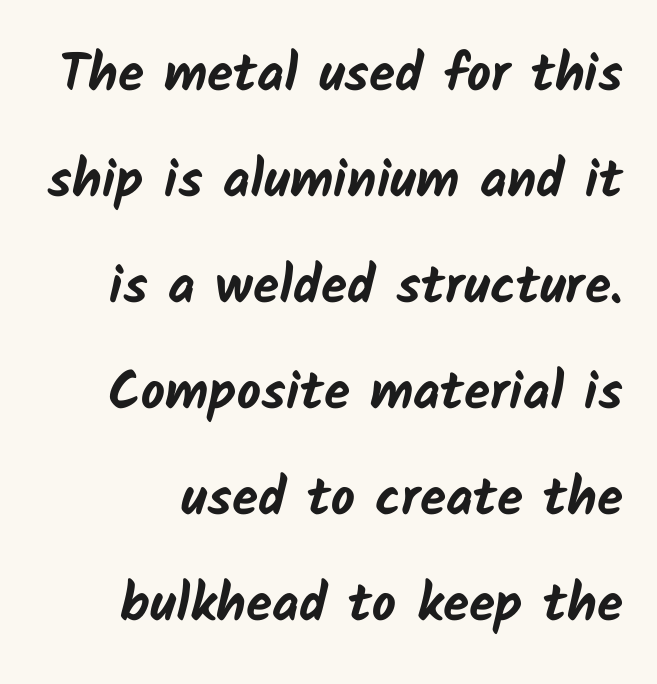
Q: Is the text bold? A: Yes.
Q: Is the typeface a serif or a sans-serif typeface? A: Sans-serif.
Q: Is the text underlined? A: No.
Q: Is the spacing between letters normal or unusually wide? A: Normal.
Q: Is the spacing between lines tight, normal or loose? A: Loose.
Q: Width (condensed, normal, or wide)? A: Normal.
Q: Stroke contrast? A: Low.
Q: x-height? A: Medium.
Q: Monospaced? A: No.
